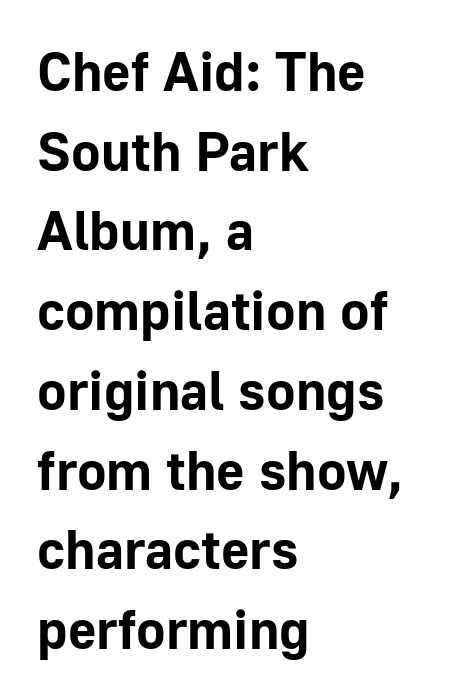
The image shows 55 px bold sans-serif type, upright; set left-aligned, normal line spacing (1.45x), normal letter spacing, not underlined; low stroke contrast and a medium x-height.
